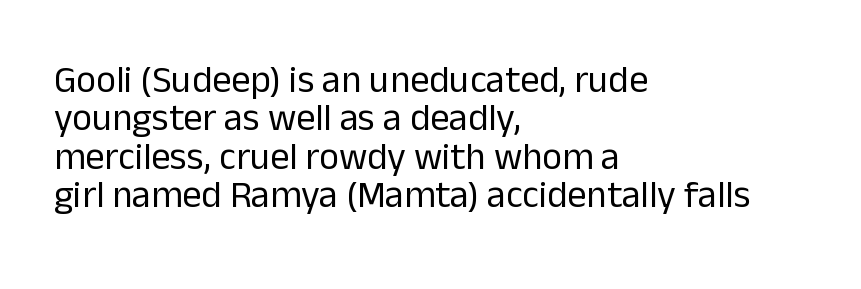
The image shows 38 px regular-weight sans-serif type, upright; set left-aligned, tight line spacing (1.01x), normal letter spacing, not underlined; low stroke contrast and a medium x-height.
